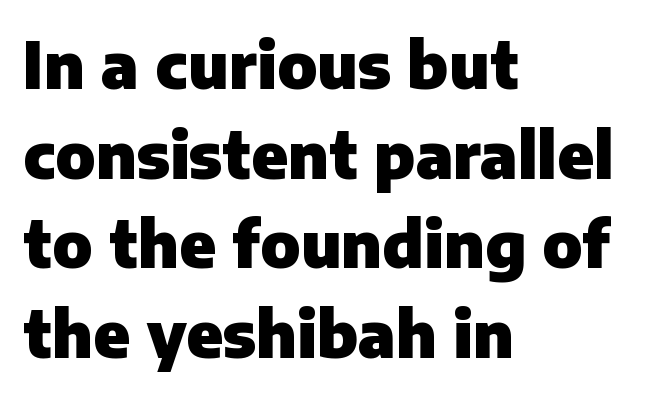
Q: Is the text bold? A: Yes.
Q: Is the text italic (slanted)? A: No, it is upright.
Q: Is the typeface a serif or a sans-serif typeface? A: Sans-serif.
Q: Is the text underlined? A: No.
Q: How is the paragraph aligned? A: Left-aligned.
Q: Is the spacing between letters normal or unusually wide? A: Normal.
Q: Is the spacing between lines tight, normal or loose? A: Normal.
Q: Width (condensed, normal, or wide)? A: Normal.
Q: Stroke contrast? A: Low.
Q: x-height? A: Medium.
Q: Monospaced? A: No.
